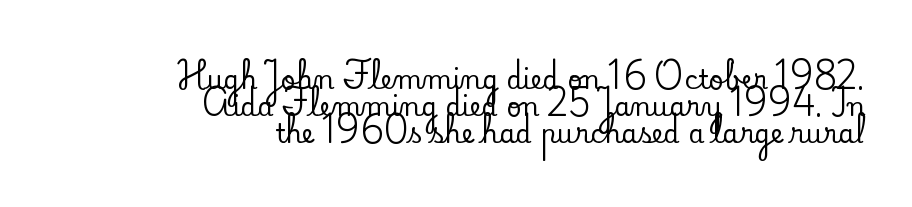
Standard letterfit; no display-style spreading of the glyphs. Tall strokes in this sample are plumb rather than angled. Unmarked baselines from the first word to the last. Compared with typical paragraphs, the rows here are closer together.
